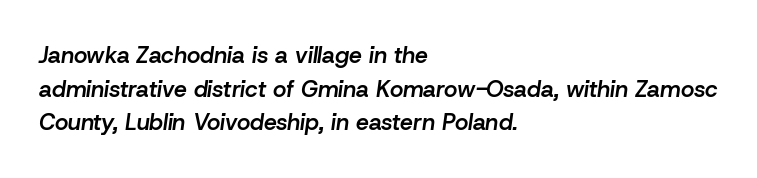
The image shows 23 px text type, italic (leaning right); set left-aligned, normal line spacing (1.46x), normal letter spacing, not underlined.
